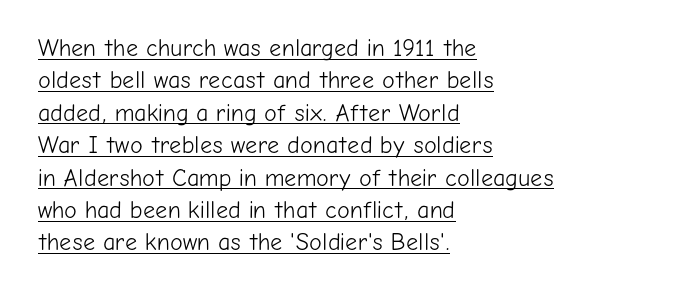
{"italic": "no", "bold": "no", "underline": "yes", "align": "left", "line_spacing": "normal", "line_spacing_ratio": 1.35, "letter_spacing": "normal", "letter_spacing_em": 0.0, "glyph_px": 24}
